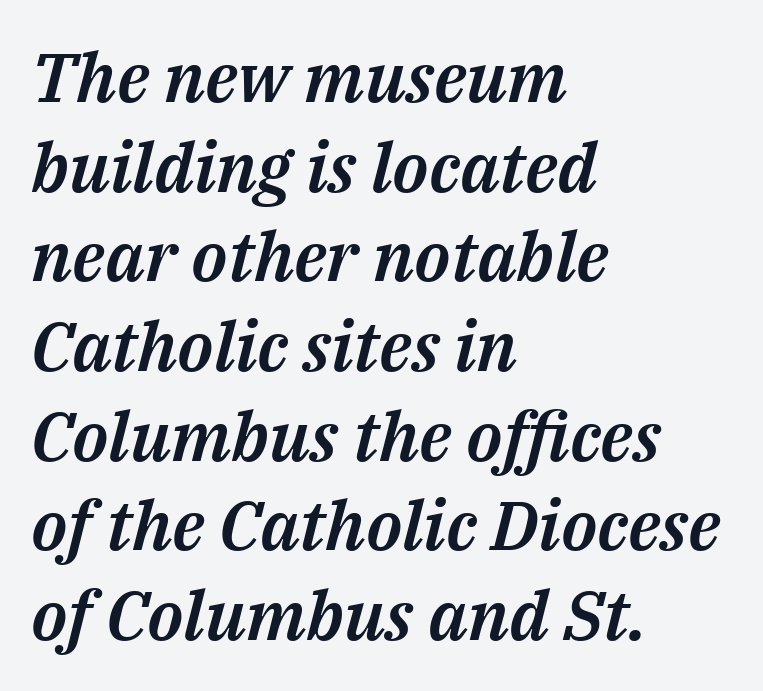
{"italic": "yes", "lean": "right", "slant_degrees": 14, "width": "normal", "stroke_contrast": "medium", "x_height": "medium", "monospaced": "no", "underline": "no", "align": "left", "line_spacing": "normal", "line_spacing_ratio": 1.3, "letter_spacing": "normal", "letter_spacing_em": 0.0, "glyph_px": 69}
